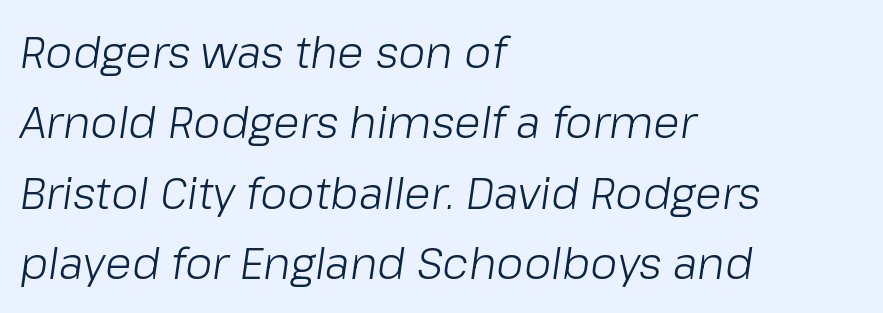
Q: Is the text bold? A: No.
Q: Is the text italic (slanted)? A: Yes, it leans right by about 8 degrees.
Q: Is the text underlined? A: No.
Q: How is the paragraph aligned? A: Left-aligned.
Q: Is the spacing between letters normal or unusually wide? A: Normal.
Q: Is the spacing between lines tight, normal or loose? A: Normal.
Q: Width (condensed, normal, or wide)? A: Normal.
Q: Stroke contrast? A: Low.
Q: x-height? A: Medium.
Q: Monospaced? A: No.
